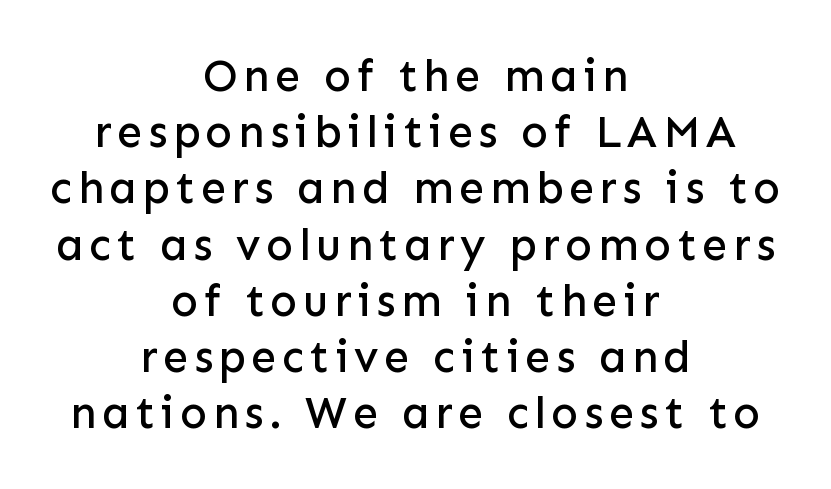
{"serif": "no", "italic": "no", "width": "normal", "stroke_contrast": "low", "x_height": "medium", "monospaced": "no", "underline": "no", "align": "center", "line_spacing": "normal", "line_spacing_ratio": 1.25, "glyph_px": 45}
